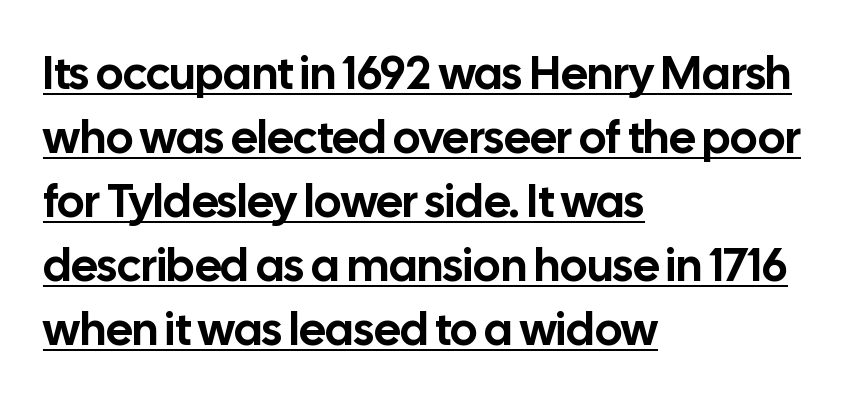
The image shows 46 px sans-serif type, upright; set left-aligned, normal line spacing (1.39x), normal letter spacing, underlined; low stroke contrast and a medium x-height.
